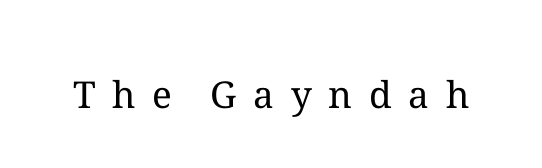
Q: Is the text bold? A: No.
Q: Is the text italic (slanted)? A: No, it is upright.
Q: Is the text underlined? A: No.
Q: Is the spacing between letters normal or unusually wide? A: Unusually wide.
Q: Width (condensed, normal, or wide)? A: Normal.
Q: Stroke contrast? A: Medium.
Q: x-height? A: Medium.
Q: Monospaced? A: No.
